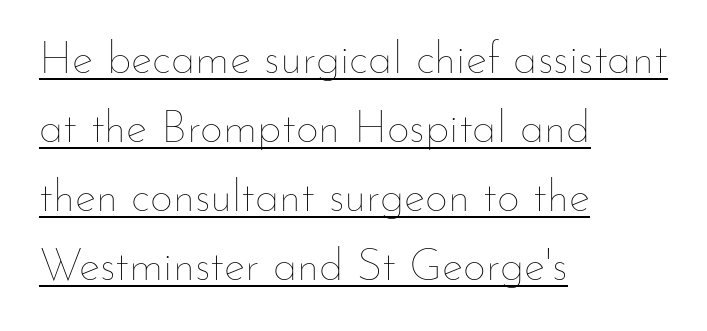
Q: Is the text bold? A: No.
Q: Is the text italic (slanted)? A: No, it is upright.
Q: Is the text underlined? A: Yes.
Q: How is the paragraph aligned? A: Left-aligned.
Q: Is the spacing between letters normal or unusually wide? A: Normal.
Q: Is the spacing between lines tight, normal or loose? A: Normal.
Q: Width (condensed, normal, or wide)? A: Normal.
Q: Stroke contrast? A: Low.
Q: x-height? A: Small.
Q: Monospaced? A: No.
